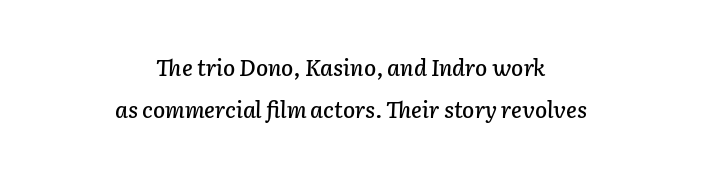
Quick note: italic. The paragraph shown floats in the horizontal middle. Summary of vertical rhythm: relaxed, with wide interline spacing. The area under the type is left untouched. No extra tracking has been applied to these lines.
